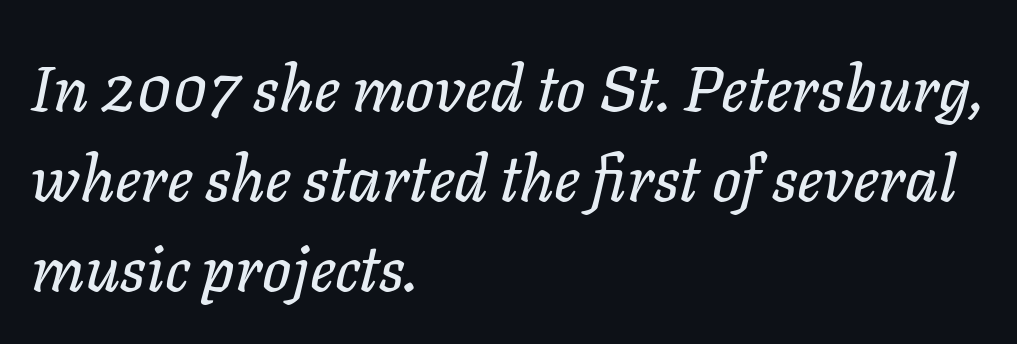
{"italic": "yes", "lean": "right", "slant_degrees": 11, "width": "normal", "stroke_contrast": "low", "x_height": "medium", "monospaced": "no", "underline": "no", "align": "left", "line_spacing": "normal", "line_spacing_ratio": 1.41, "letter_spacing": "normal", "letter_spacing_em": 0.0, "glyph_px": 64}
